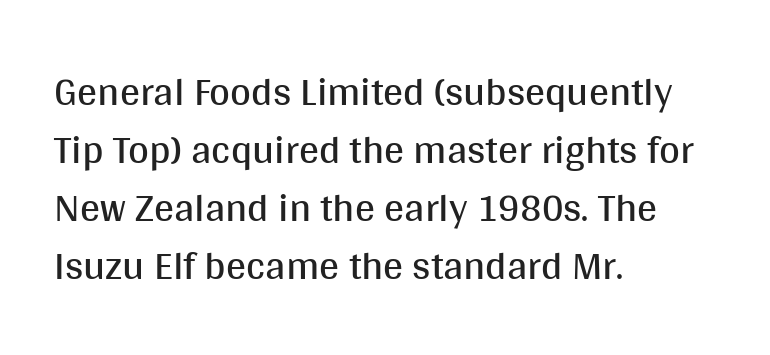
The image shows 40 px regular-weight sans-serif type, upright; set left-aligned, normal line spacing (1.45x), normal letter spacing, not underlined; medium stroke contrast and a large x-height.
